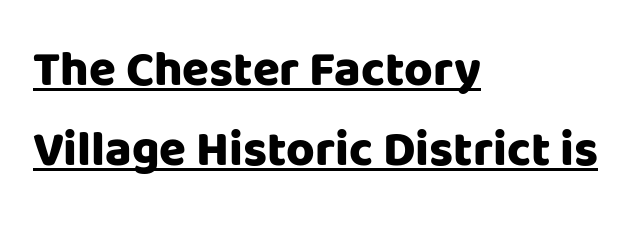
Line spacing here is normal. This is roman type, the default non-slanted kind. Nothing unusual about the tracking: characters are spaced as the font intends. Serifs: no, the terminals of the letterforms are clean. A typesetter would call this proportional, since set widths differ per character.
